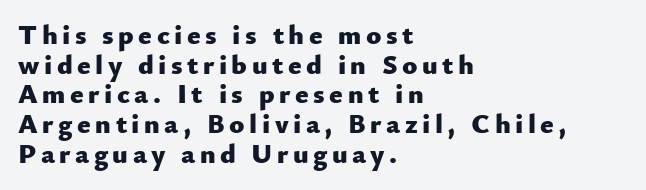
{"serif": "no", "italic": "no", "bold": "yes", "weight": "heavy", "width": "normal", "stroke_contrast": "low", "x_height": "small", "monospaced": "no", "underline": "no", "align": "left", "line_spacing": "tight", "line_spacing_ratio": 1.06, "glyph_px": 28}
